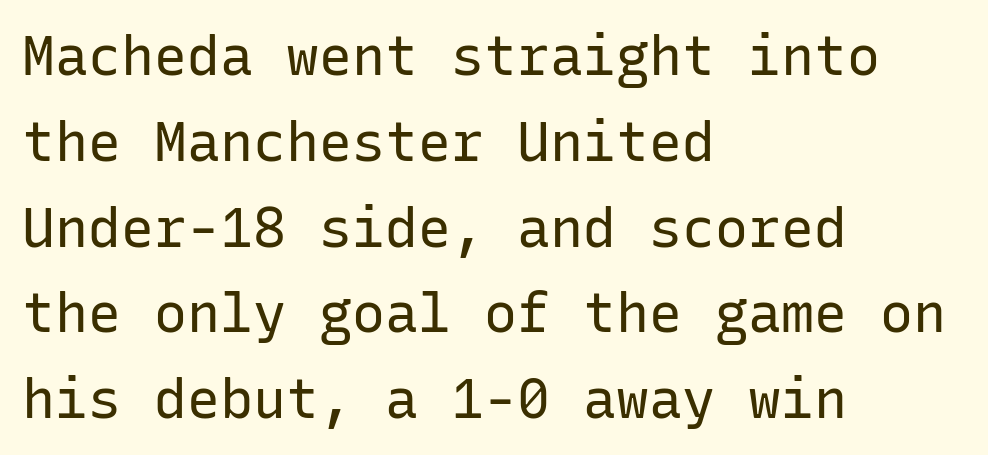
Check where the strokes stop: nothing finishes them off — pure sans. The font sits on the lighter half of the weight spectrum, regular included. Here the designer chose a console-style face with uniform glyph widths. The foot of each line stays bare and open. Horizontally, the lines are justified to the leading edge only.
